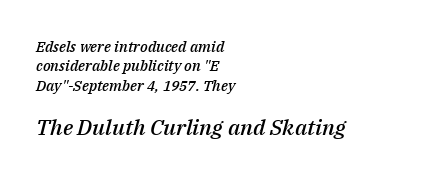
Q: Is the text bold? A: Semi-bold.
Q: Is the text italic (slanted)? A: Yes, it leans right by about 14 degrees.
Q: Is the text underlined? A: No.
Q: How is the paragraph aligned? A: Left-aligned.
Q: Is the spacing between letters normal or unusually wide? A: Normal.
Q: Is the spacing between lines tight, normal or loose? A: Normal.
Q: Which block of text is set in a larger size, the first (top) or the second (bottom)? A: The second (bottom) one.
